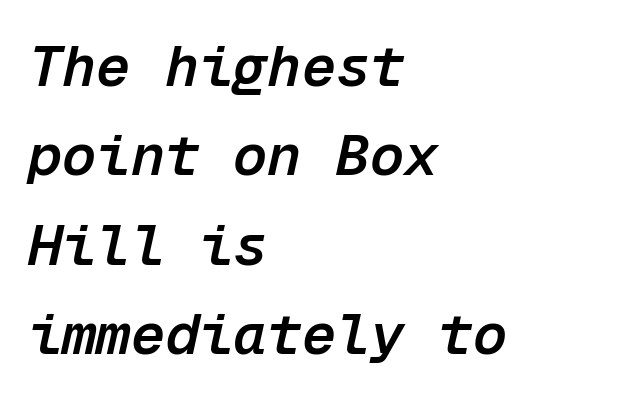
The image shows 57 px semibold type, italic (leaning right), monospaced; set left-aligned, normal line spacing (1.57x), normal letter spacing, not underlined; low stroke contrast and a medium x-height.
